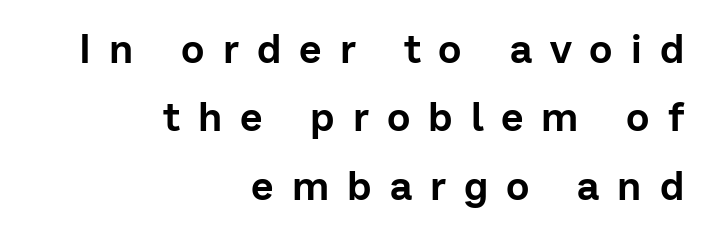
{"serif": "no", "italic": "no", "width": "normal", "stroke_contrast": "low", "x_height": "medium", "monospaced": "no", "underline": "no", "align": "right", "line_spacing_ratio": 1.71, "letter_spacing": "wide", "letter_spacing_em": 0.45, "glyph_px": 40}
